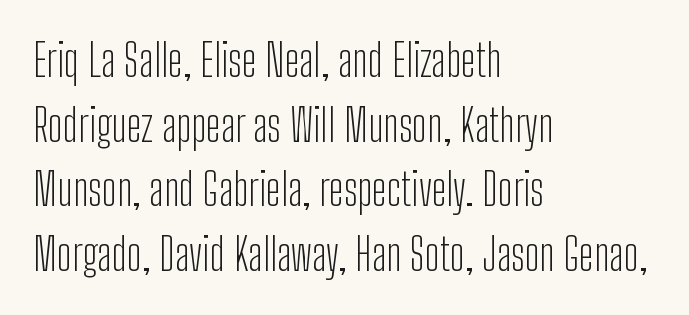
{"serif": "no", "italic": "no", "bold": "no", "weight": "light", "width": "condensed", "stroke_contrast": "low", "x_height": "medium", "monospaced": "no", "underline": "no", "align": "left", "line_spacing": "normal", "line_spacing_ratio": 1.47, "letter_spacing": "normal", "letter_spacing_em": 0.0, "glyph_px": 44}
